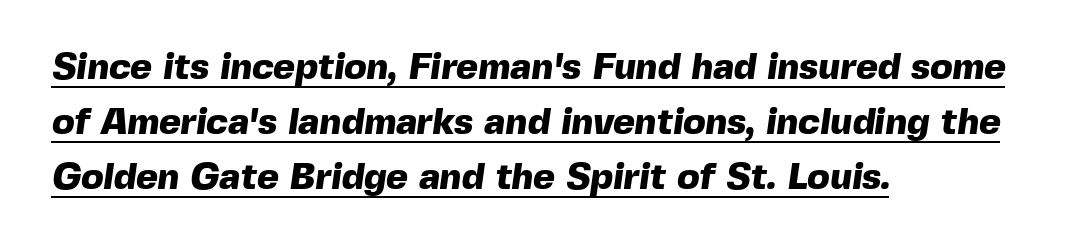
The image shows 37 px heavy sans-serif type; set left-aligned, normal line spacing (1.48x), normal letter spacing, underlined; a medium x-height.
